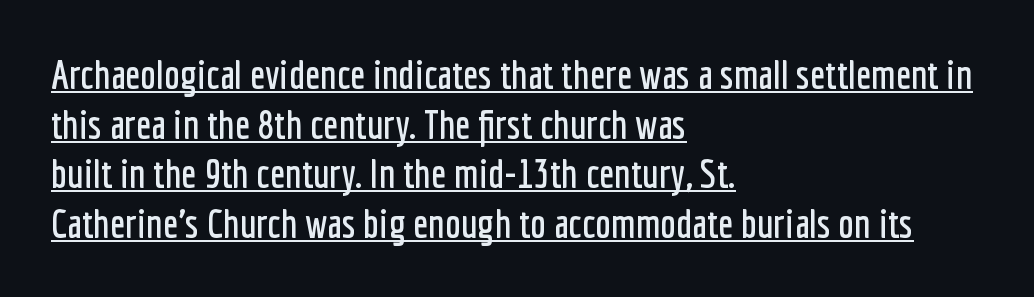
{"serif": "no", "italic": "no", "width": "condensed", "stroke_contrast": "low", "x_height": "medium", "monospaced": "no", "underline": "yes", "align": "left", "line_spacing_ratio": 1.24, "letter_spacing": "normal", "letter_spacing_em": 0.0, "glyph_px": 40}
